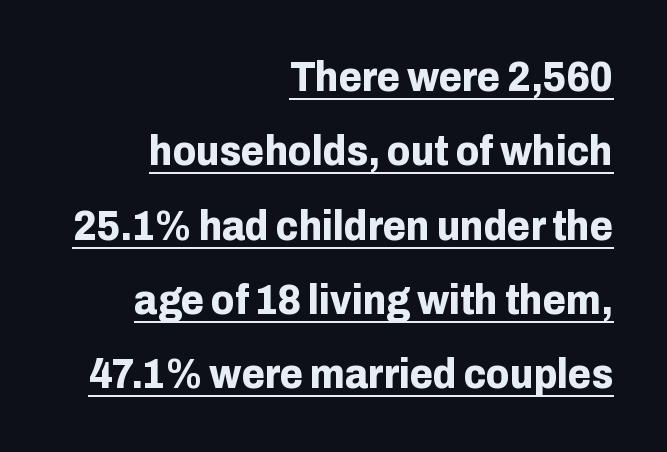
Q: Is the text bold? A: Yes.
Q: Is the text italic (slanted)? A: No, it is upright.
Q: Is the typeface a serif or a sans-serif typeface? A: Sans-serif.
Q: Is the text underlined? A: Yes.
Q: How is the paragraph aligned? A: Right-aligned.
Q: Is the spacing between letters normal or unusually wide? A: Normal.
Q: Width (condensed, normal, or wide)? A: Normal.
Q: Stroke contrast? A: Low.
Q: x-height? A: Medium.
Q: Monospaced? A: No.
